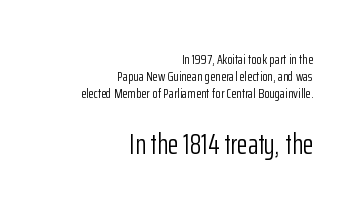
The image shows 28 px light, condensed sans-serif type, upright; set right-aligned, line spacing 1.23x, normal letter spacing, not underlined; the second (bottom) block is 2.0x larger; low stroke contrast and a medium x-height.
